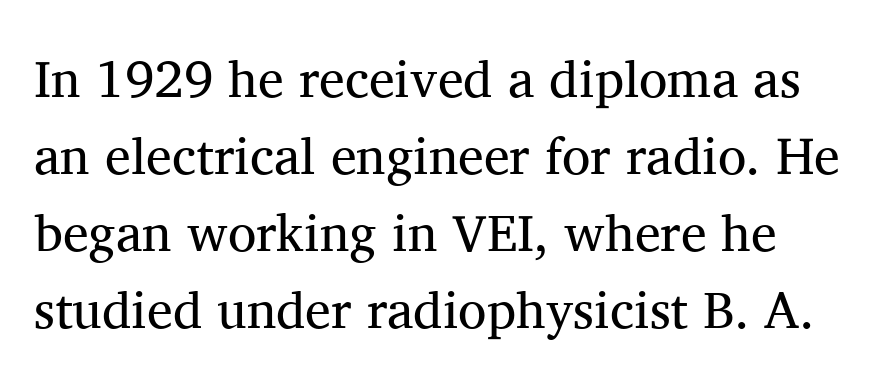
No extra ink here — the face is not bold. The setting favours the left margin, as ordinary paragraphs usually do. Little horizontal feet cap the strokes, marking this as serif type. Nothing unusual about the tracking: characters are spaced as the font intends. The strip under each line holds only bare page.
